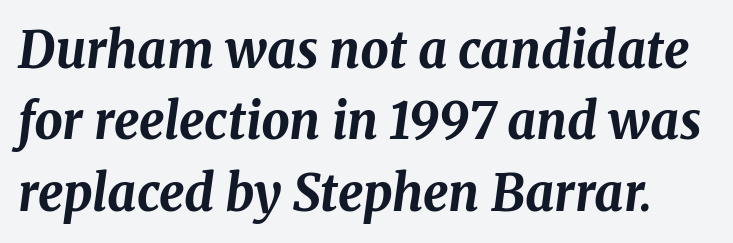
{"italic": "yes", "lean": "right", "slant_degrees": 8, "bold": "yes", "weight": "bold", "width": "normal", "stroke_contrast": "medium", "x_height": "medium", "monospaced": "no", "underline": "no", "line_spacing": "normal", "line_spacing_ratio": 1.43, "letter_spacing": "normal", "letter_spacing_em": 0.0, "glyph_px": 50}
